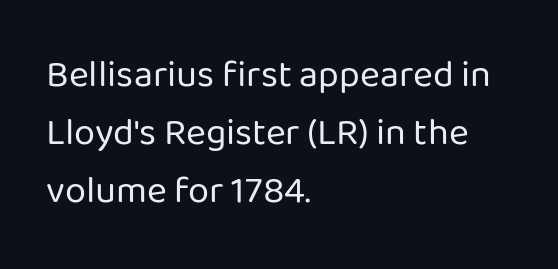
Q: Is the text bold? A: No.
Q: Is the text italic (slanted)? A: No, it is upright.
Q: Is the typeface a serif or a sans-serif typeface? A: Sans-serif.
Q: Is the text underlined? A: No.
Q: How is the paragraph aligned? A: Left-aligned.
Q: Is the spacing between letters normal or unusually wide? A: Normal.
Q: Is the spacing between lines tight, normal or loose? A: Normal.
Q: Width (condensed, normal, or wide)? A: Normal.
Q: Stroke contrast? A: Low.
Q: x-height? A: Medium.
Q: Monospaced? A: No.
